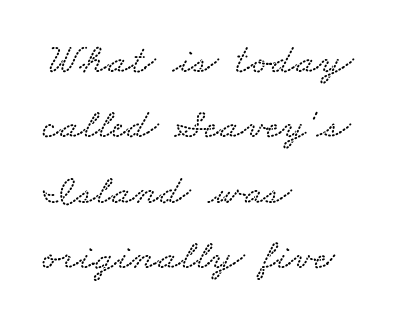
Q: Is the text underlined? A: No.
Q: How is the paragraph aligned? A: Left-aligned.
Q: Is the spacing between letters normal or unusually wide? A: Normal.
Q: Is the spacing between lines tight, normal or loose? A: Normal.
Q: Width (condensed, normal, or wide)? A: Wide.
Q: Stroke contrast? A: Low.
Q: x-height? A: Small.
Q: Monospaced? A: No.
